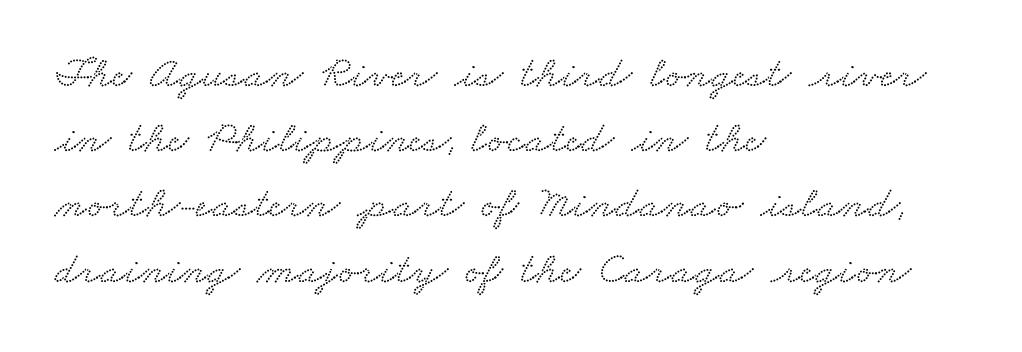
{"width": "wide", "stroke_contrast": "low", "x_height": "small", "monospaced": "no", "underline": "no", "align": "left", "line_spacing": "normal", "line_spacing_ratio": 1.45, "letter_spacing": "normal", "letter_spacing_em": 0.0, "glyph_px": 45}
